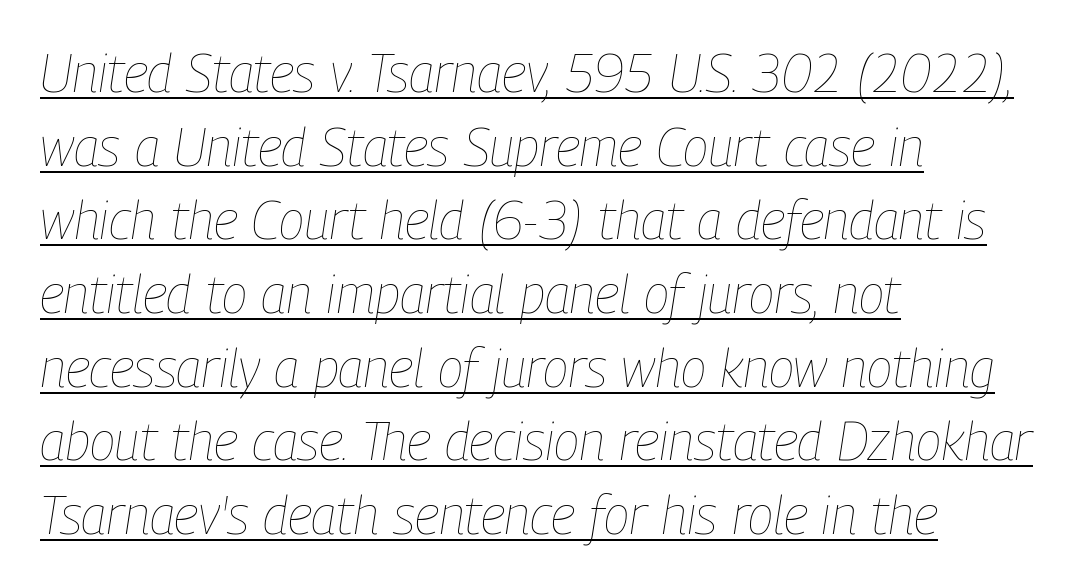
Q: Is the text bold? A: No.
Q: Is the text italic (slanted)? A: Yes, it leans right by about 9 degrees.
Q: Is the text underlined? A: Yes.
Q: How is the paragraph aligned? A: Left-aligned.
Q: Is the spacing between letters normal or unusually wide? A: Normal.
Q: Is the spacing between lines tight, normal or loose? A: Normal.
Q: Width (condensed, normal, or wide)? A: Condensed.
Q: Stroke contrast? A: Low.
Q: x-height? A: Medium.
Q: Monospaced? A: No.
